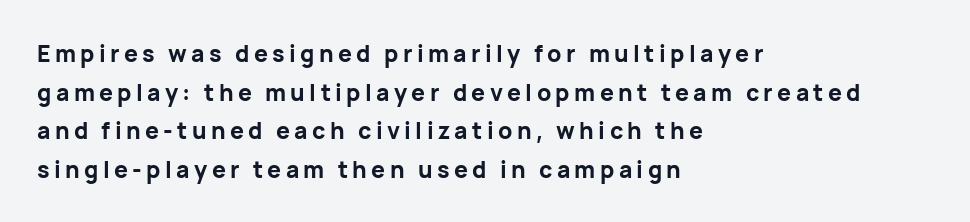
{"italic": "no", "bold": "yes", "underline": "no", "align": "left", "line_spacing": "normal", "line_spacing_ratio": 1.68, "glyph_px": 23}
